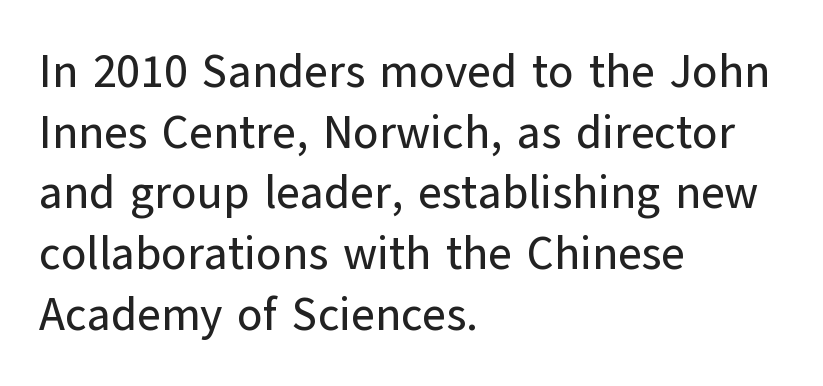
In terms of letterspacing, this is plain default setting. Horizontal bands of white between lines are of average thickness. This sample has the flowing, uneven cadence of proportional lettering. Glance below the letters and you will spot only blank space.
